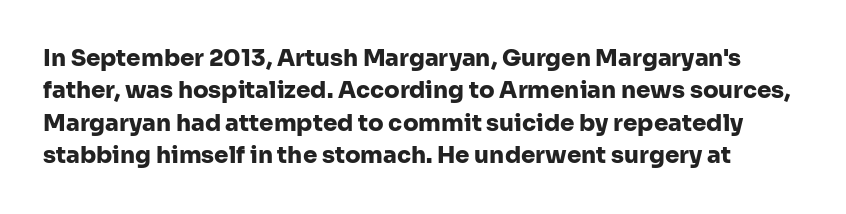
Q: Is the text bold? A: Yes.
Q: Is the text italic (slanted)? A: No, it is upright.
Q: Is the text underlined? A: No.
Q: Is the spacing between letters normal or unusually wide? A: Normal.
Q: Is the spacing between lines tight, normal or loose? A: Normal.
